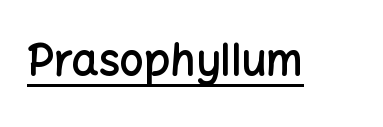
Compared with typical body copy, the letter spacing here is the same. A baseline rule has been typeset under these characters. Typesetter's note: demi weight, one step under bold. Each letter keeps its own natural width here, so spacing adapts to shape.
